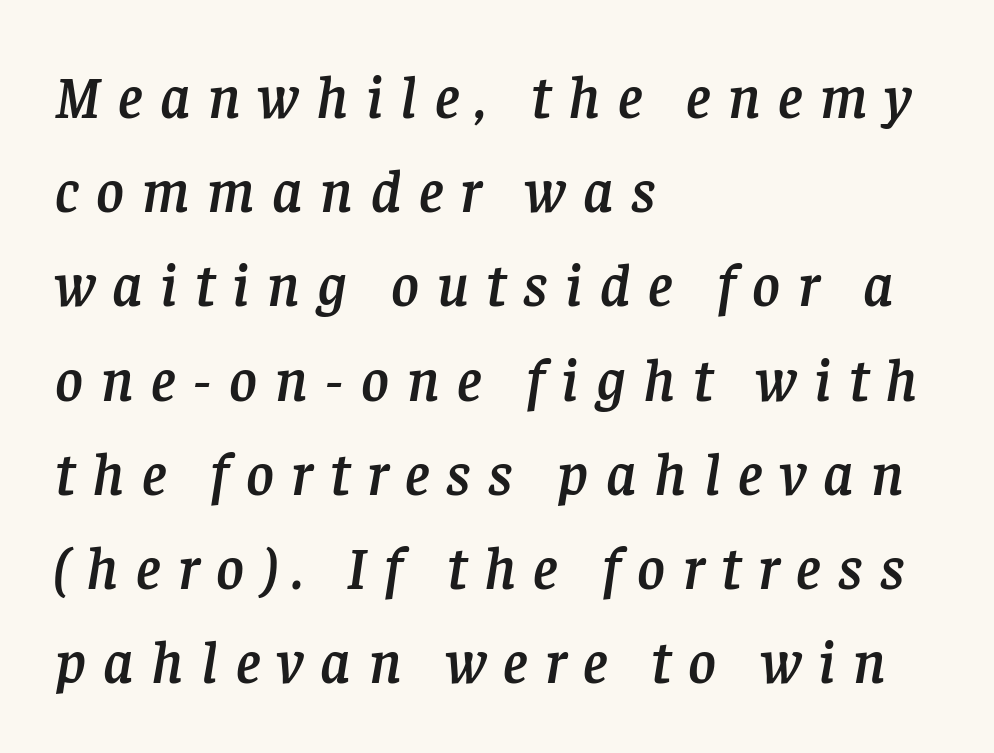
{"serif": "yes", "italic": "yes", "lean": "right", "slant_degrees": 8, "width": "normal", "stroke_contrast": "low", "x_height": "large", "monospaced": "no", "underline": "no", "align": "left", "line_spacing": "normal", "line_spacing_ratio": 1.57, "letter_spacing": "wide", "letter_spacing_em": 0.29, "glyph_px": 60}
